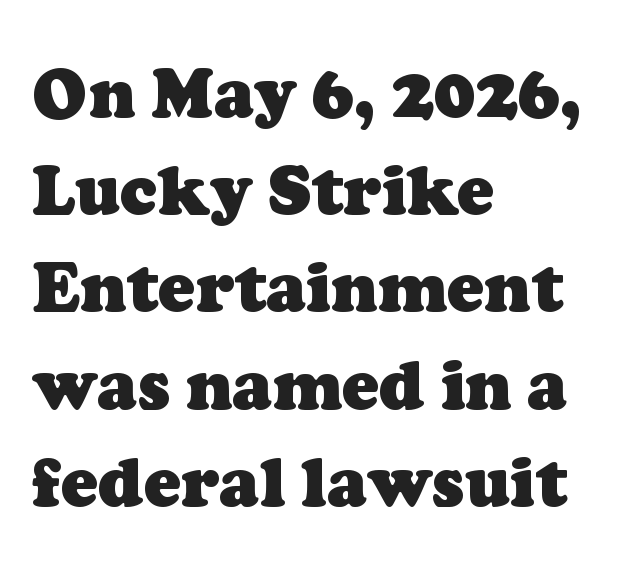
{"serif": "yes", "bold": "yes", "weight": "heavy", "width": "normal", "stroke_contrast": "low", "x_height": "medium", "monospaced": "no", "underline": "no", "align": "left", "line_spacing": "normal", "line_spacing_ratio": 1.43, "letter_spacing": "normal", "letter_spacing_em": 0.0, "glyph_px": 68}
